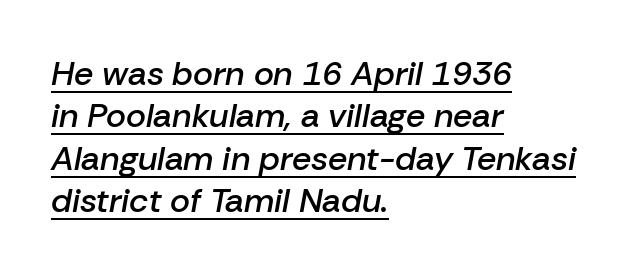
Glyph-to-glyph distance matches everyday printed text. This sample uses an oblique cut, with every glyph tilted off the vertical. Does a line run under the words? Yes, clearly. Reading down the column, the eye jumps a familiar distance to each next line.
